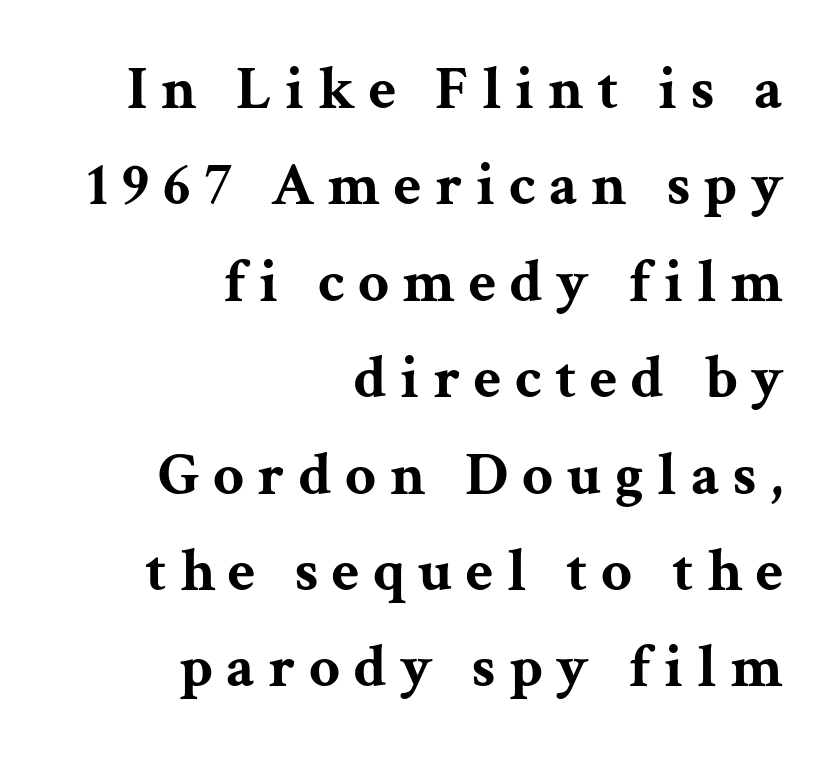
Posture: upright roman. Notice how thick the strokes are: this is what a full bold looks like. Each word looks stretched out because of the extra space between its letters. Classification — serif. Line endings align vertically; line beginnings do not.
